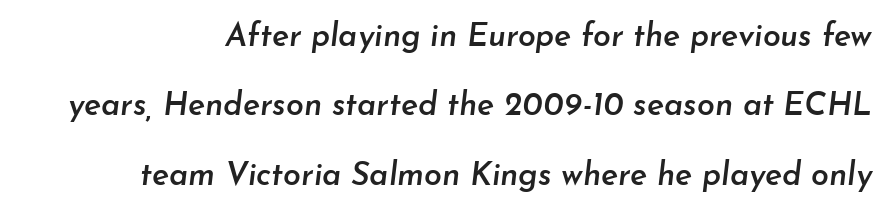
Each letter keeps its own natural width here, so spacing adapts to shape. Bold? Not quite — semibold, heavier than regular but stopping short. Summary of vertical rhythm: relaxed, with wide interline spacing. It's the slanting kind of type. Letter spacing: default.
